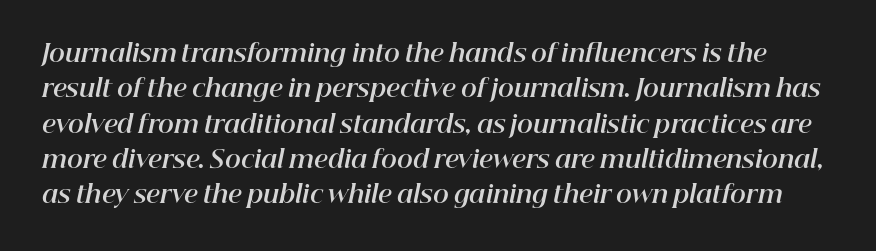
Q: Is the text bold? A: Yes.
Q: Is the text italic (slanted)? A: Yes, it leans right by about 12 degrees.
Q: Is the text underlined? A: No.
Q: Is the spacing between letters normal or unusually wide? A: Normal.
Q: Is the spacing between lines tight, normal or loose? A: Normal.
